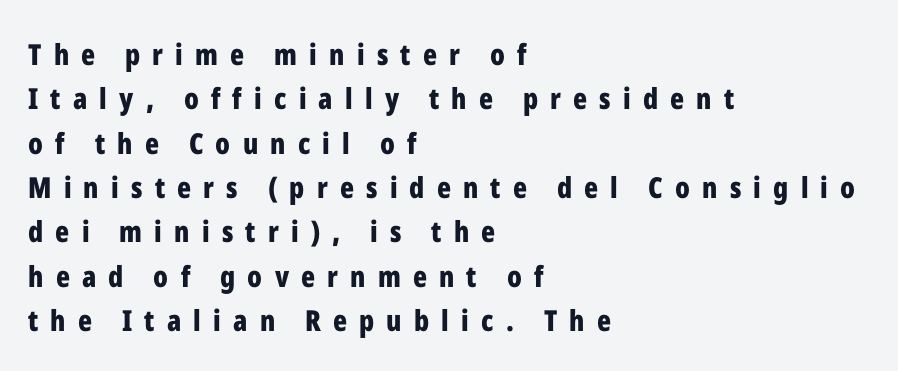
{"serif": "no", "italic": "no", "bold": "yes", "weight": "bold", "width": "condensed", "stroke_contrast": "low", "x_height": "medium", "monospaced": "no", "underline": "no", "align": "left", "line_spacing": "normal", "line_spacing_ratio": 1.53, "letter_spacing": "wide", "letter_spacing_em": 0.42, "glyph_px": 29}
